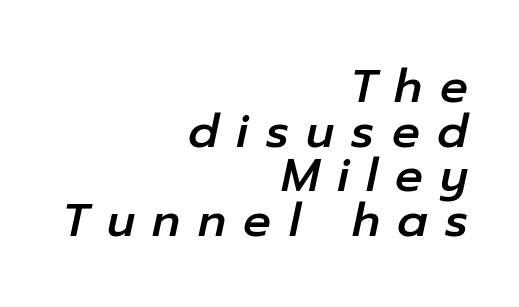
Q: Is the text italic (slanted)? A: Yes, it leans right by about 12 degrees.
Q: Is the text underlined? A: No.
Q: How is the paragraph aligned? A: Right-aligned.
Q: Is the spacing between letters normal or unusually wide? A: Unusually wide.
Q: Is the spacing between lines tight, normal or loose? A: Tight.
Q: Width (condensed, normal, or wide)? A: Normal.
Q: Stroke contrast? A: Low.
Q: x-height? A: Medium.
Q: Monospaced? A: No.
